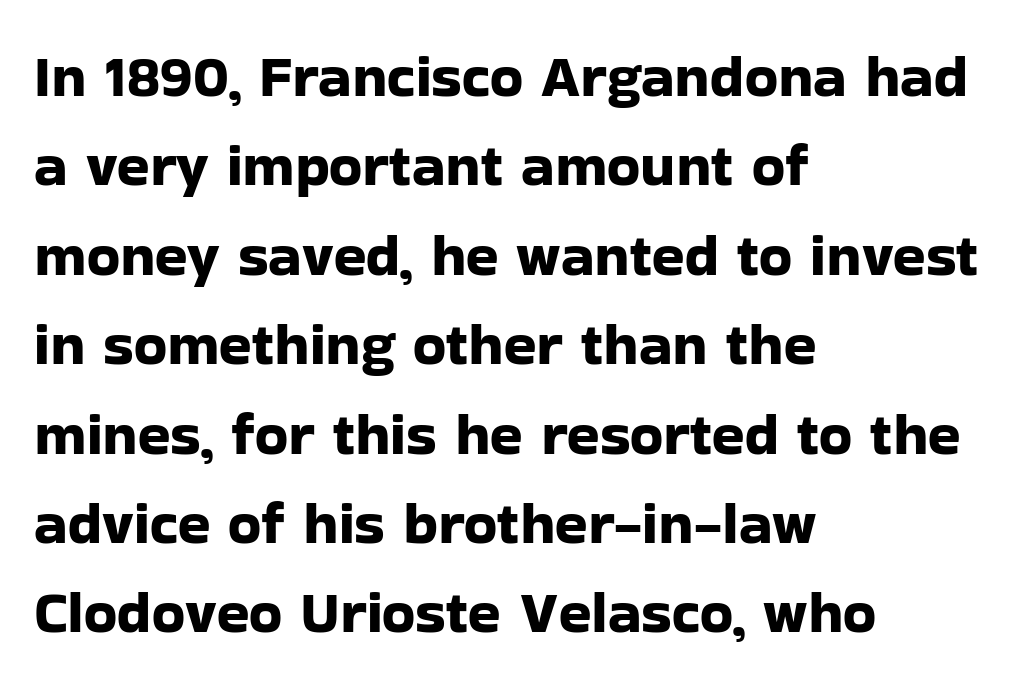
The passage shown is typed in a proportional face where columns would drift. Glyph-to-glyph distance matches everyday printed text. The rag falls on the right side of this text block. Just letters on the line, the space beneath them empty. The block of text has a typical density, with ordinary space between rows. Is there any slant? The stems are plumb.
